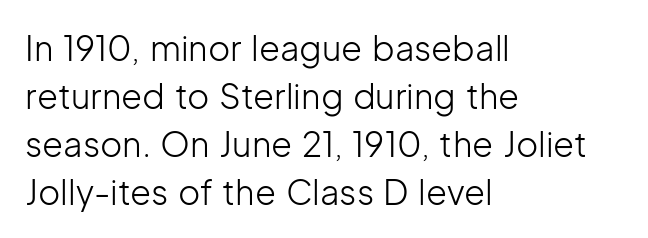
Q: Is the text bold? A: No.
Q: Is the text italic (slanted)? A: No, it is upright.
Q: Is the typeface a serif or a sans-serif typeface? A: Sans-serif.
Q: Is the text underlined? A: No.
Q: How is the paragraph aligned? A: Left-aligned.
Q: Is the spacing between letters normal or unusually wide? A: Normal.
Q: Is the spacing between lines tight, normal or loose? A: Normal.
Q: Width (condensed, normal, or wide)? A: Normal.
Q: Stroke contrast? A: Low.
Q: x-height? A: Medium.
Q: Monospaced? A: No.
